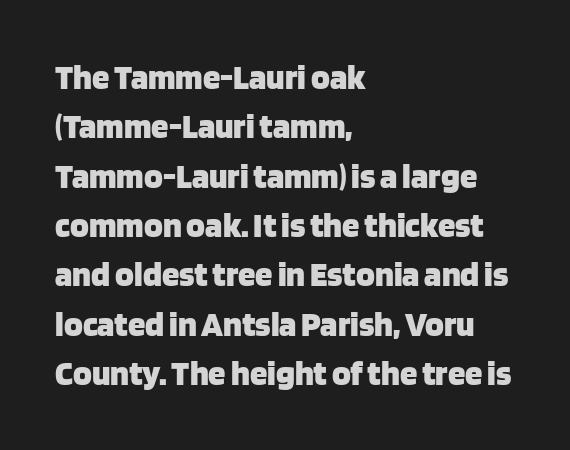
{"serif": "no", "italic": "no", "bold": "yes", "weight": "heavy", "width": "normal", "stroke_contrast": "low", "x_height": "large", "monospaced": "no", "underline": "no", "align": "left", "line_spacing": "normal", "line_spacing_ratio": 1.41, "letter_spacing": "normal", "letter_spacing_em": 0.0, "glyph_px": 35}
